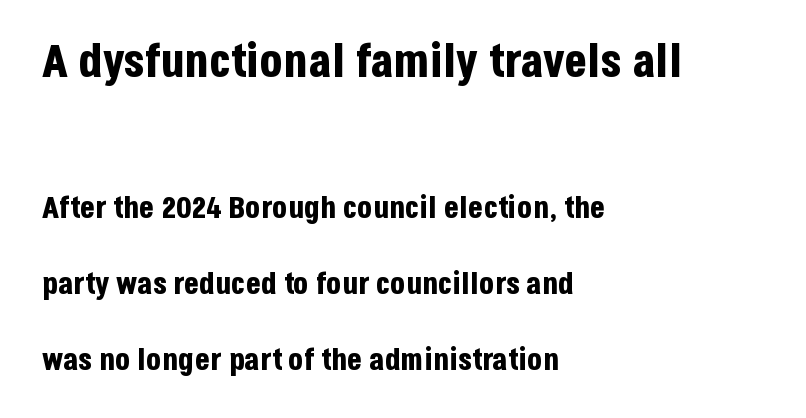
Q: Is the text bold? A: Yes.
Q: Is the text italic (slanted)? A: No, it is upright.
Q: Is the typeface a serif or a sans-serif typeface? A: Sans-serif.
Q: Is the text underlined? A: No.
Q: How is the paragraph aligned? A: Left-aligned.
Q: Is the spacing between letters normal or unusually wide? A: Normal.
Q: Is the spacing between lines tight, normal or loose? A: Loose.
Q: Which block of text is set in a larger size, the first (top) or the second (bottom)? A: The first (top) one.
Q: Width (condensed, normal, or wide)? A: Condensed.
Q: Stroke contrast? A: Low.
Q: x-height? A: Large.
Q: Monospaced? A: No.
